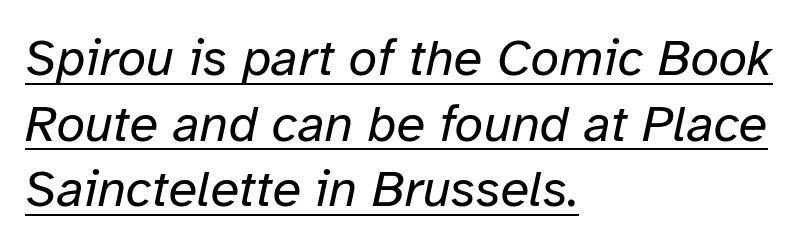
Q: Is the text bold? A: No.
Q: Is the text italic (slanted)? A: Yes, it leans right by about 12 degrees.
Q: Is the text underlined? A: Yes.
Q: How is the paragraph aligned? A: Left-aligned.
Q: Is the spacing between letters normal or unusually wide? A: Normal.
Q: Is the spacing between lines tight, normal or loose? A: Normal.
Q: Width (condensed, normal, or wide)? A: Normal.
Q: Stroke contrast? A: Low.
Q: x-height? A: Medium.
Q: Monospaced? A: No.
